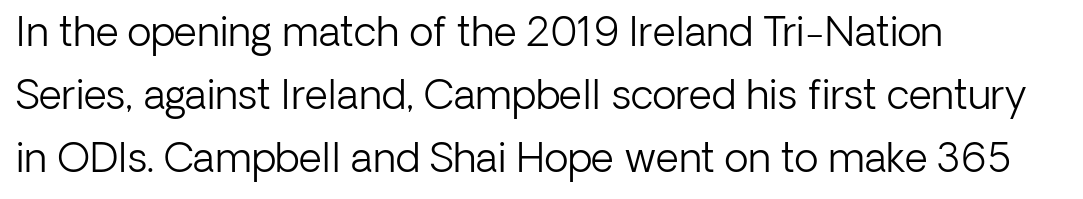
Leading: standard. Caption: standard tracking, unaltered. No letter is thick-stroked: the sample isn't bold. Nothing sits at the stroke ends, so this counts as sans-serif. Every character sits straight up, as roman type does. The passage is arranged the way most books set body copy — flush left.
